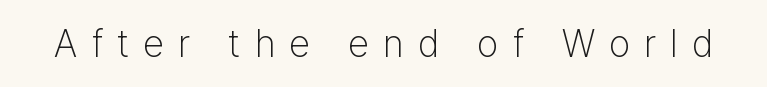
{"serif": "no", "italic": "no", "bold": "no", "weight": "light", "width": "normal", "stroke_contrast": "low", "x_height": "medium", "monospaced": "no", "underline": "no", "letter_spacing": "wide", "letter_spacing_em": 0.38, "glyph_px": 37}
